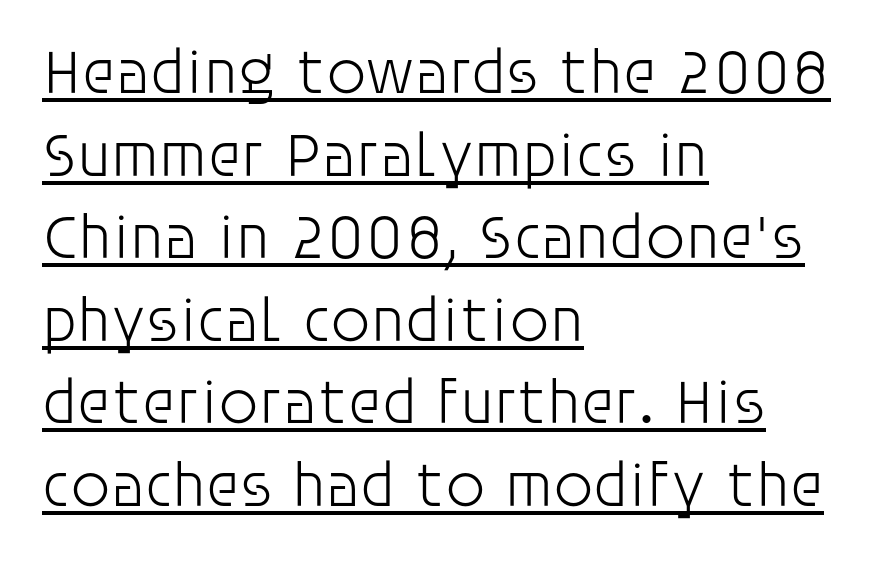
This is roman type, the default non-slanted kind. Leftover space on each line is placed entirely after the last word. What decoration does the sample have? An underline. Summary of vertical rhythm: regular, with standard interline spacing. Serif or sans? Sans — the stroke terminals are bare. Letter spacing: default.
